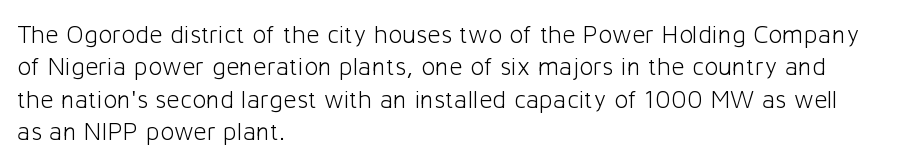
Line spacing here is normal. Nobody touched the tracking dial on this one. Quick note: underline off. Designer's note — italics off, roman on. The lines are quadded left.
